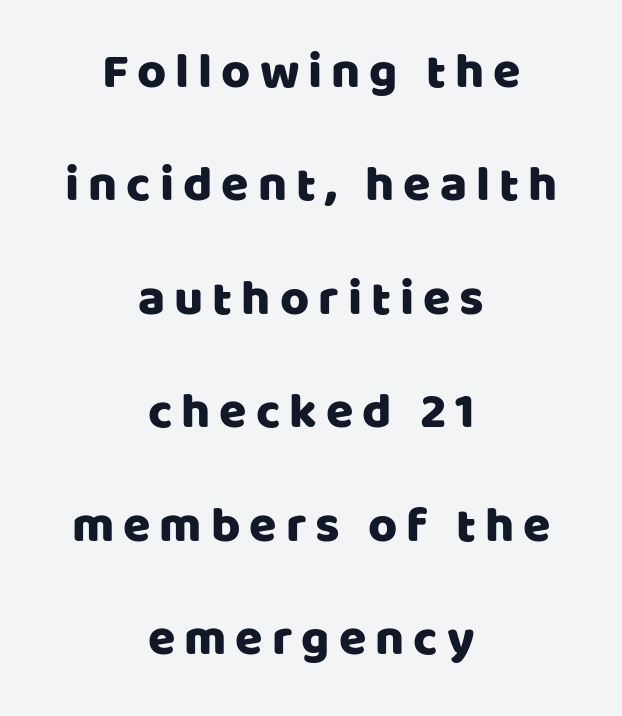
The image shows 50 px sans-serif type, upright; set centered, loose line spacing (2.27x), not underlined; low stroke contrast and a large x-height.
